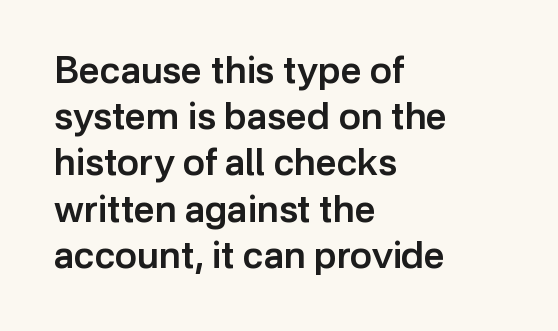
{"serif": "no", "italic": "no", "bold": "semi", "weight": "semibold", "width": "normal", "stroke_contrast": "low", "x_height": "medium", "monospaced": "no", "underline": "no", "align": "left", "line_spacing": "normal", "line_spacing_ratio": 1.25, "letter_spacing": "normal", "letter_spacing_em": 0.0, "glyph_px": 37}
